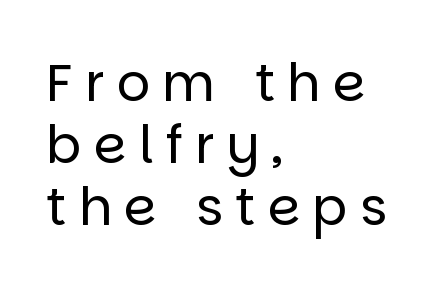
Q: Is the text bold? A: No.
Q: Is the text italic (slanted)? A: No, it is upright.
Q: Is the typeface a serif or a sans-serif typeface? A: Sans-serif.
Q: Is the text underlined? A: No.
Q: How is the paragraph aligned? A: Left-aligned.
Q: Is the spacing between letters normal or unusually wide? A: Unusually wide.
Q: Width (condensed, normal, or wide)? A: Normal.
Q: Stroke contrast? A: Low.
Q: x-height? A: Large.
Q: Monospaced? A: No.
